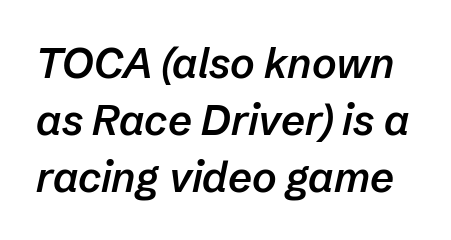
{"italic": "yes", "lean": "right", "slant_degrees": 12, "bold": "semi", "weight": "semibold", "width": "normal", "stroke_contrast": "low", "x_height": "medium", "monospaced": "no", "underline": "no", "line_spacing": "normal", "line_spacing_ratio": 1.36, "letter_spacing": "normal", "letter_spacing_em": 0.0, "glyph_px": 42}
